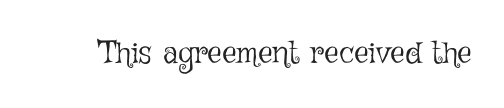
Q: Is the text bold? A: No.
Q: Is the text italic (slanted)? A: No, it is upright.
Q: Is the text underlined? A: No.
Q: Is the spacing between letters normal or unusually wide? A: Normal.
Q: Width (condensed, normal, or wide)? A: Normal.
Q: Stroke contrast? A: Low.
Q: x-height? A: Medium.
Q: Monospaced? A: No.
